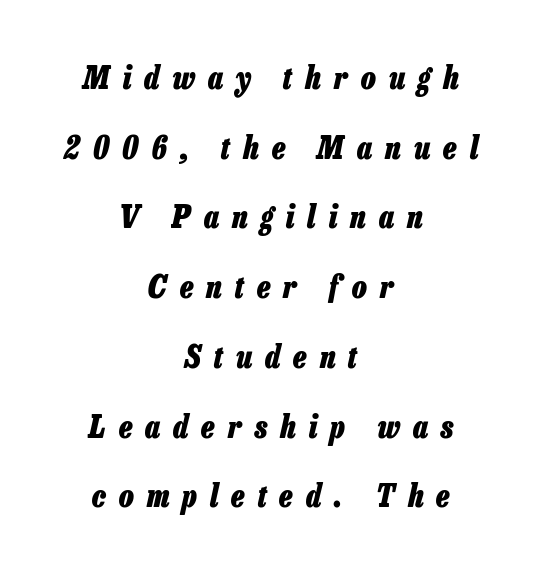
Beneath every word, the page is bare. The rendering inserts visible extra space after every character. The letters advance in unequal steps, a hallmark of proportional type. Is the block centered? Yes — each line is placed symmetrically about the middle. Widely set lines give the paragraph a tall, airy silhouette. I'd describe the lettering as bold — thick and assertive.
